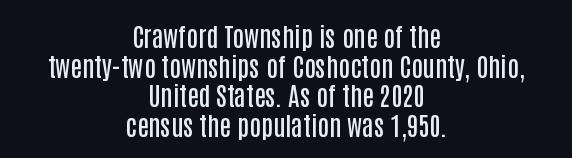
The image shows 26 px text type, upright; set centered, tight line spacing (1.14x), normal letter spacing, not underlined.
